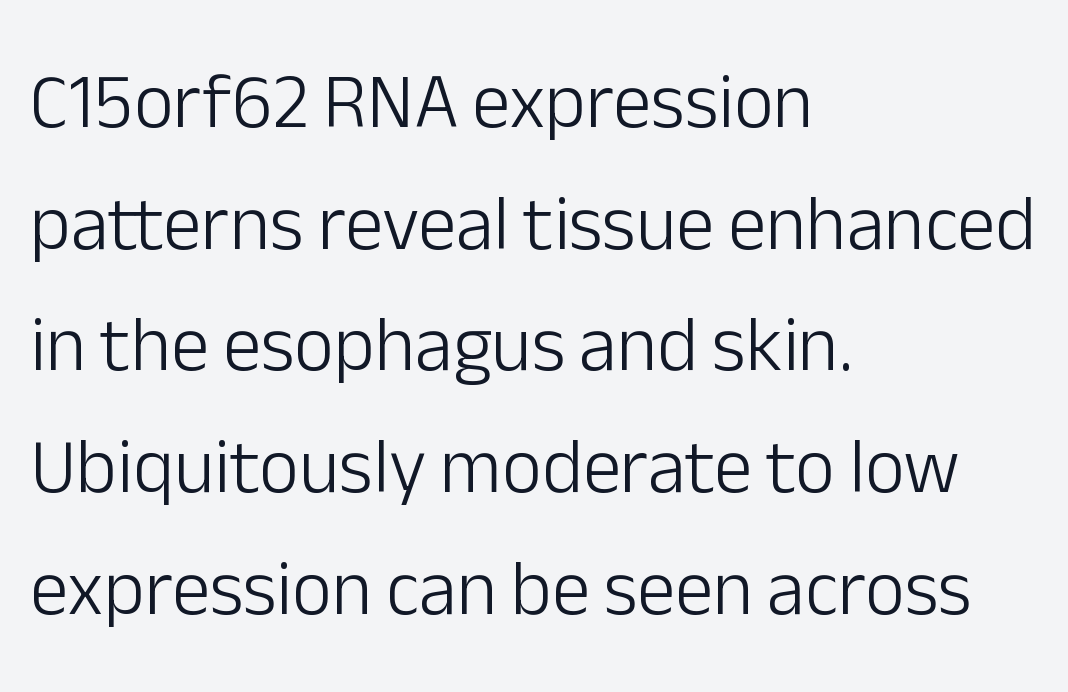
Q: Is the text bold? A: No.
Q: Is the text italic (slanted)? A: No, it is upright.
Q: Is the typeface a serif or a sans-serif typeface? A: Sans-serif.
Q: Is the text underlined? A: No.
Q: How is the paragraph aligned? A: Left-aligned.
Q: Is the spacing between letters normal or unusually wide? A: Normal.
Q: Is the spacing between lines tight, normal or loose? A: Normal.
Q: Width (condensed, normal, or wide)? A: Normal.
Q: Stroke contrast? A: Low.
Q: x-height? A: Medium.
Q: Monospaced? A: No.
